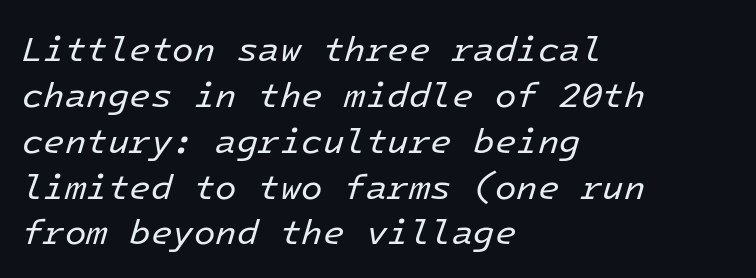
The image shows 35 px regular-weight type, italic (leaning right); set left-aligned, normal line spacing (1.31x), normal letter spacing, not underlined; low stroke contrast and a medium x-height.
